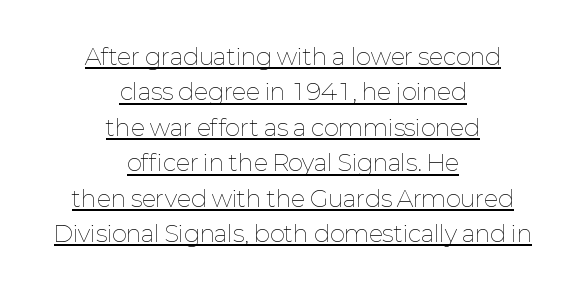
The image shows 23 px text type, upright; set centered, normal line spacing (1.54x), normal letter spacing, underlined.
